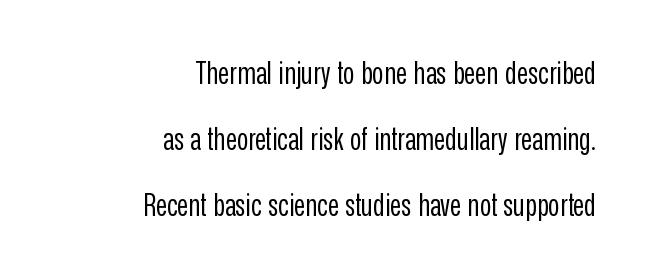
{"serif": "no", "italic": "no", "bold": "no", "weight": "regular", "width": "condensed", "stroke_contrast": "low", "x_height": "medium", "monospaced": "no", "underline": "no", "align": "right", "line_spacing": "loose", "line_spacing_ratio": 2.13, "letter_spacing": "normal", "letter_spacing_em": 0.0, "glyph_px": 31}
